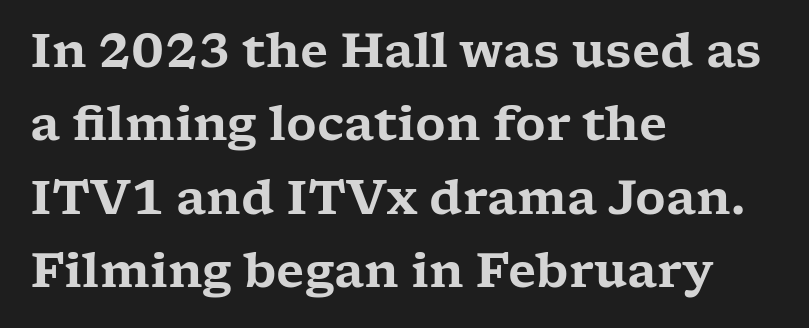
Q: Is the text italic (slanted)? A: No, it is upright.
Q: Is the typeface a serif or a sans-serif typeface? A: Serif.
Q: Is the text underlined? A: No.
Q: How is the paragraph aligned? A: Left-aligned.
Q: Is the spacing between letters normal or unusually wide? A: Normal.
Q: Is the spacing between lines tight, normal or loose? A: Normal.
Q: Width (condensed, normal, or wide)? A: Wide.
Q: Stroke contrast? A: Low.
Q: x-height? A: Medium.
Q: Monospaced? A: No.
